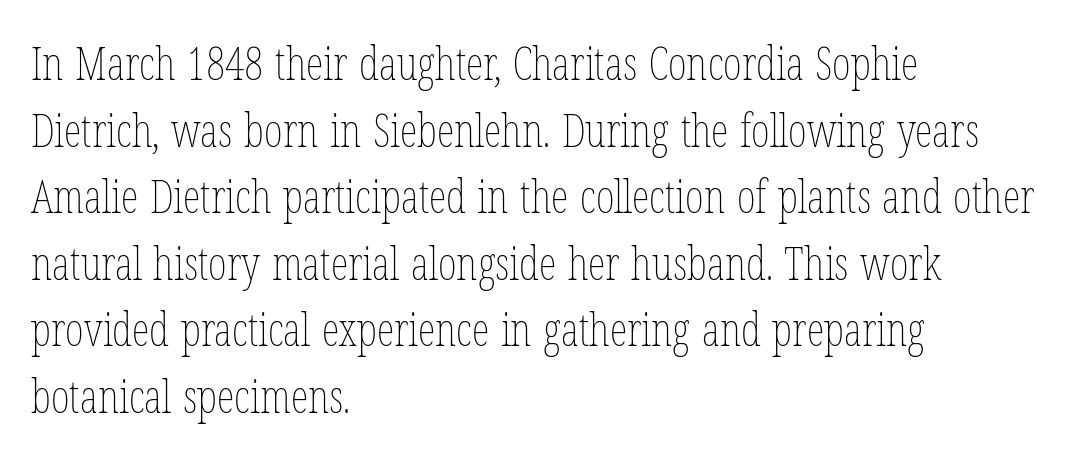
The image shows 45 px thin, condensed type, upright; set left-aligned, normal line spacing (1.48x), normal letter spacing, not underlined; low stroke contrast and a medium x-height.
